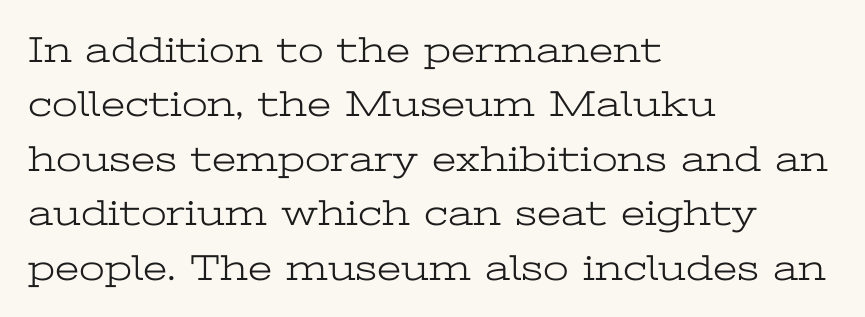
{"serif": "yes", "italic": "no", "bold": "no", "weight": "light", "width": "wide", "stroke_contrast": "low", "x_height": "medium", "monospaced": "no", "underline": "no", "align": "left", "line_spacing": "normal", "line_spacing_ratio": 1.47, "letter_spacing": "normal", "letter_spacing_em": 0.0, "glyph_px": 37}
